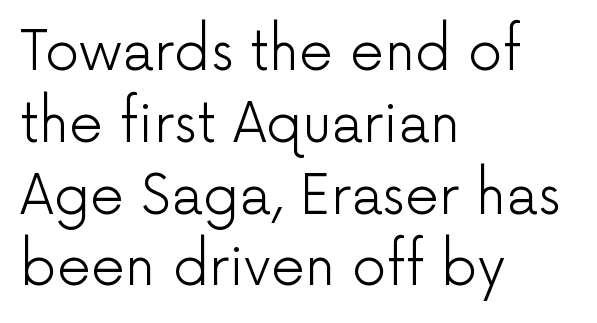
{"serif": "no", "italic": "no", "bold": "no", "weight": "light", "width": "normal", "stroke_contrast": "low", "x_height": "medium", "monospaced": "no", "underline": "no", "align": "left", "line_spacing": "normal", "line_spacing_ratio": 1.33, "letter_spacing": "normal", "letter_spacing_em": 0.0, "glyph_px": 54}
